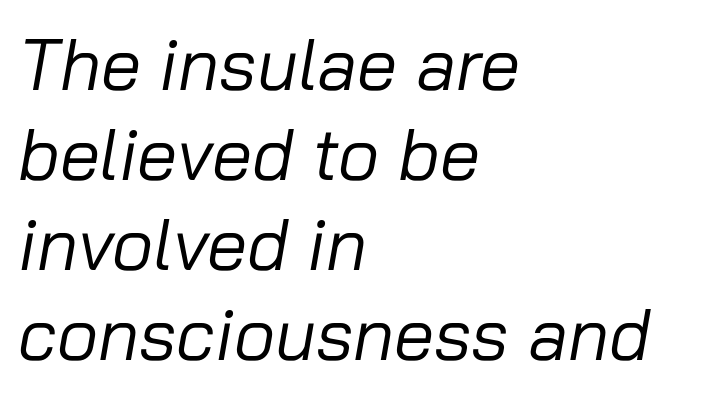
Q: Is the text bold? A: No.
Q: Is the text italic (slanted)? A: Yes, it leans right by about 10 degrees.
Q: Is the text underlined? A: No.
Q: How is the paragraph aligned? A: Left-aligned.
Q: Is the spacing between letters normal or unusually wide? A: Normal.
Q: Is the spacing between lines tight, normal or loose? A: Normal.
Q: Width (condensed, normal, or wide)? A: Normal.
Q: Stroke contrast? A: Low.
Q: x-height? A: Medium.
Q: Monospaced? A: No.
